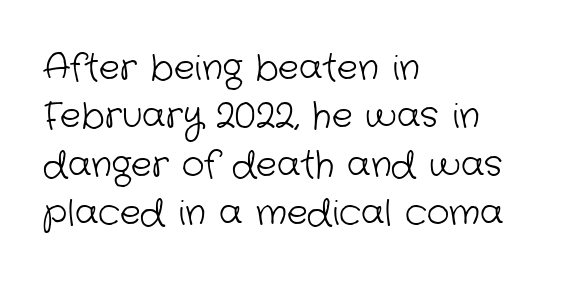
{"serif": "no", "bold": "no", "weight": "light", "width": "normal", "stroke_contrast": "low", "x_height": "medium", "monospaced": "no", "underline": "no", "align": "left", "line_spacing": "normal", "line_spacing_ratio": 1.38, "letter_spacing": "normal", "letter_spacing_em": 0.0, "glyph_px": 35}
